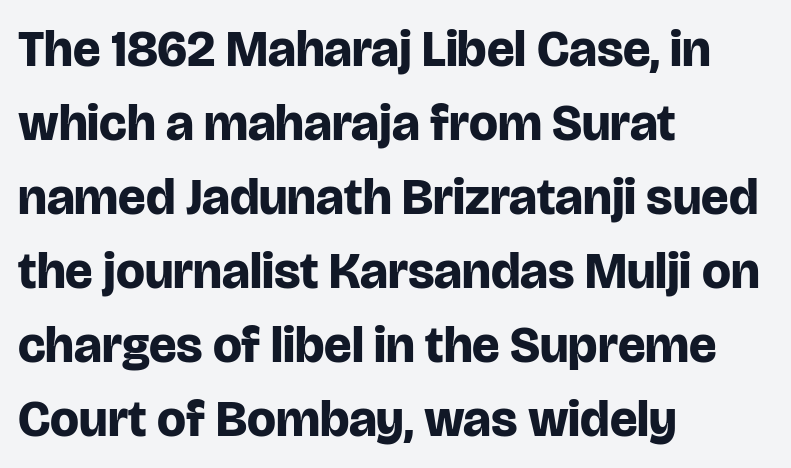
Notice how the stems are strictly vertical — no italics here. This sample has the flowing, uneven cadence of proportional lettering. Weight: bold. Short note: letters normally spaced.
